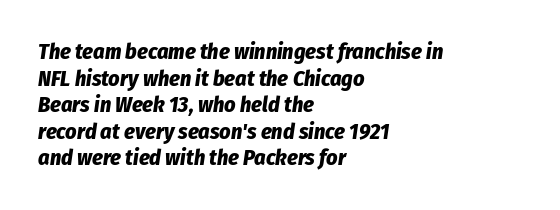
Q: Is the text bold? A: Yes.
Q: Is the text italic (slanted)? A: Yes, it leans right by about 8 degrees.
Q: Is the text underlined? A: No.
Q: How is the paragraph aligned? A: Left-aligned.
Q: Is the spacing between letters normal or unusually wide? A: Normal.
